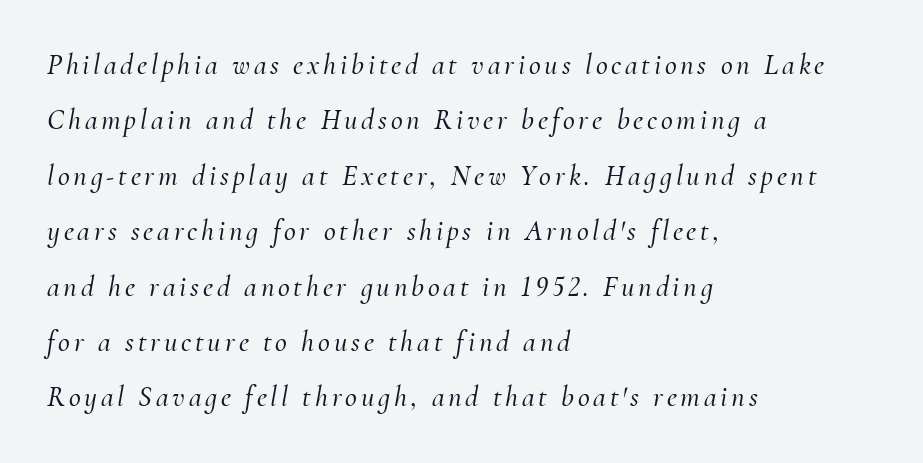
The space beneath each line is pristine and unruled. A student would call this left alignment; a typographer would say flush left, rag right. In terms of posture, this sample is oblique. The font family rendered here belongs to the serif group.
